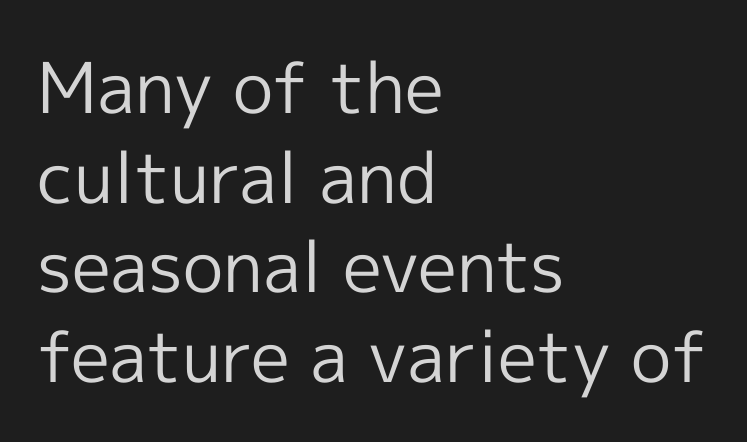
Note the varied advance widths — an 'i' is clearly narrower than an 'm'. Letterform terminals end flat and unadorned throughout the passage. Notice how the passage keeps a crisp vertical edge on the left only. The letters sit at their default tracking, neither squeezed nor spread.
